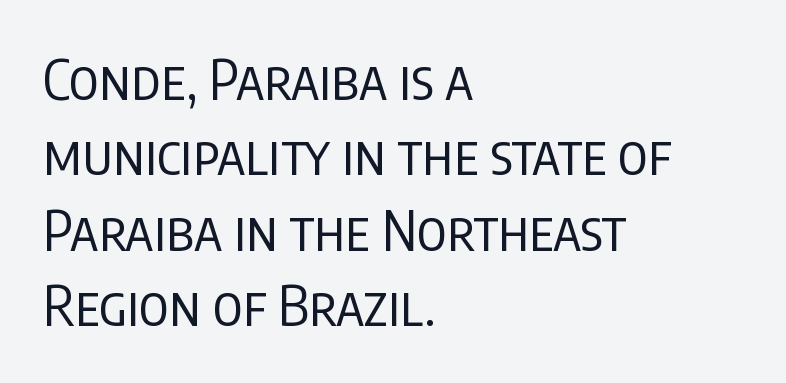
{"serif": "no", "italic": "no", "bold": "no", "weight": "regular", "width": "condensed", "stroke_contrast": "low", "x_height": "large", "monospaced": "no", "underline": "no", "align": "left", "line_spacing": "normal", "line_spacing_ratio": 1.37, "letter_spacing": "normal", "letter_spacing_em": 0.0, "glyph_px": 55}
